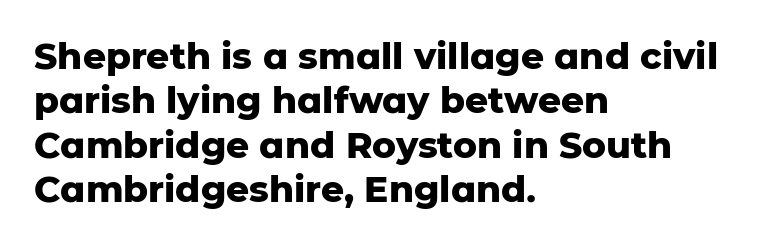
The image shows 36 px heavy sans-serif type, upright; set left-aligned, line spacing 1.23x, normal letter spacing, not underlined; low stroke contrast and a medium x-height.
